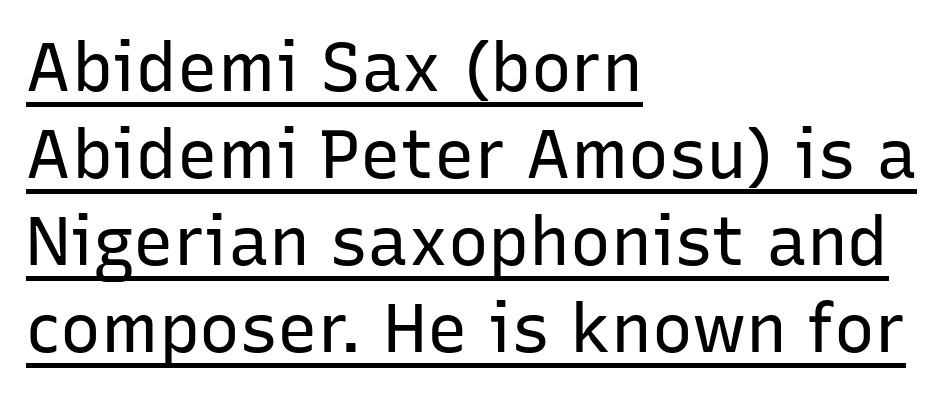
The image shows 68 px regular-weight sans-serif type, upright; set left-aligned, normal line spacing (1.28x), normal letter spacing, underlined; low stroke contrast and a medium x-height.
